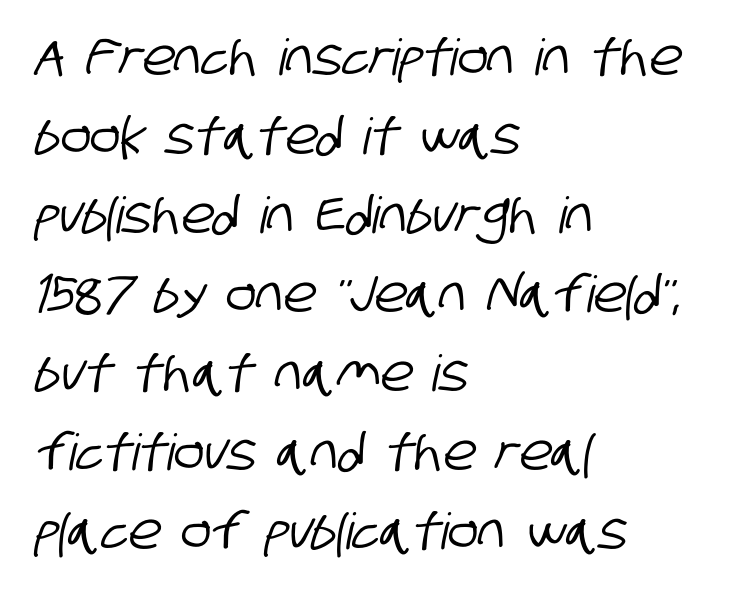
The image shows 50 px condensed sans-serif type; set left-aligned, normal line spacing (1.58x), normal letter spacing, not underlined; low stroke contrast and a large x-height.
